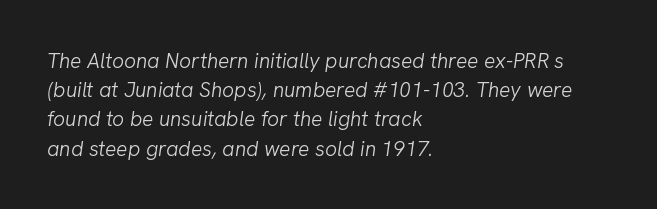
The image shows 21 px text type, italic (leaning right); set left-aligned, normal line spacing (1.39x), normal letter spacing, not underlined.
